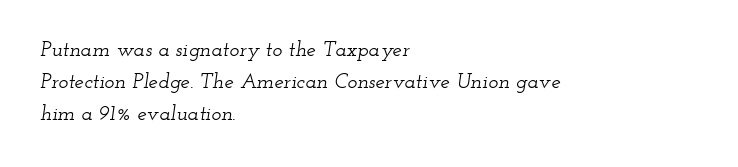
An italicized treatment has been applied to the whole sample. The leading is moderate, giving the passage an even texture. The face used here is rendered with its standard letterfit. Glance below the letters and you will spot only blank space. Left-aligned paragraph, ragged on the right.
